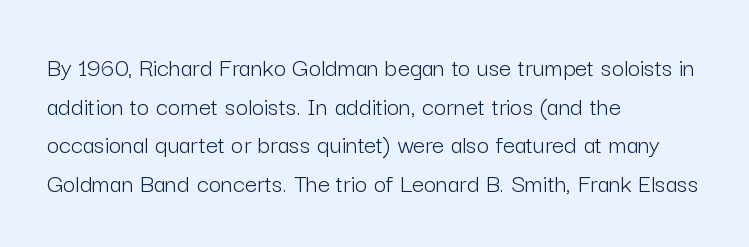
{"italic": "no", "bold": "no", "underline": "no", "align": "left", "line_spacing": "normal", "line_spacing_ratio": 1.43, "letter_spacing": "normal", "letter_spacing_em": 0.0, "glyph_px": 27}
